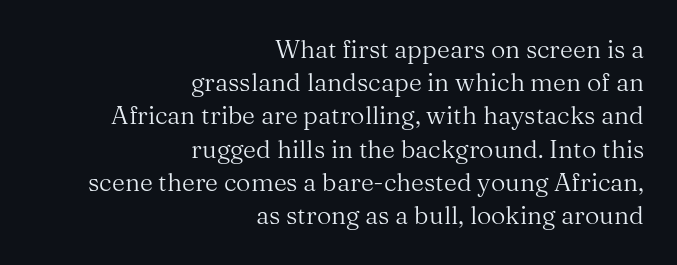
Caption: face not bold, strokes unweighted. The baseline area is clear. In CSS terms this would be text-align: right. Characters follow at the spacing the type designer built in. Leading matches the norm, producing a regular column. No italicization has been applied; the sample stays upright.
